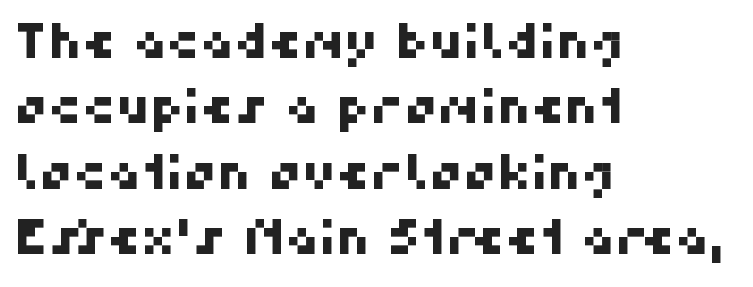
The image shows 47 px sans-serif type; set left-aligned, normal line spacing (1.39x), normal letter spacing, not underlined; high stroke contrast and a medium x-height.
